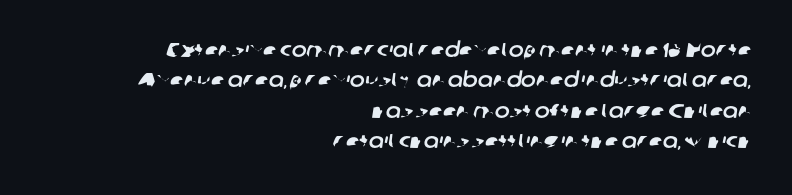
This rendering leaves character spacing at its baseline value. Any mark beneath the type? The region is blank. The paragraph shown leans on its right margin. Successive baselines arrive at the customary interval.
